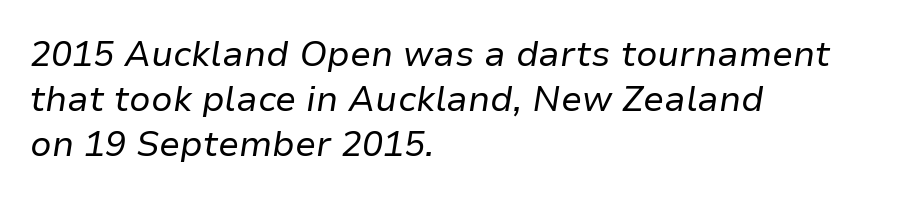
The image shows 35 px regular-weight type, italic (leaning right); set left-aligned, normal line spacing (1.29x), normal letter spacing, not underlined; low stroke contrast and a medium x-height.
